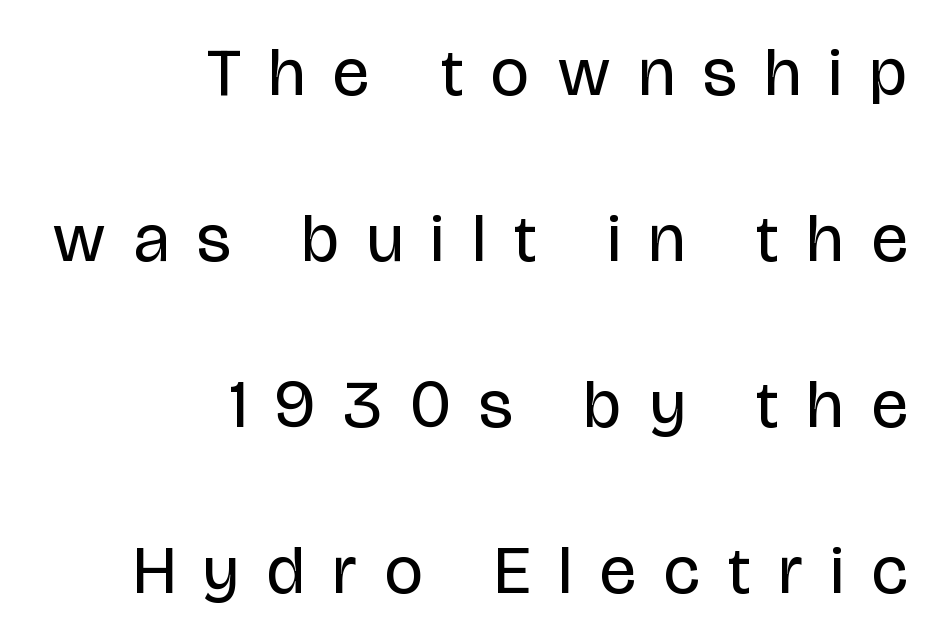
The image shows 68 px regular-weight, condensed sans-serif type, upright; set right-aligned, loose line spacing (2.44x), unusually wide letter spacing (+0.42 em), not underlined; low stroke contrast and a large x-height.
